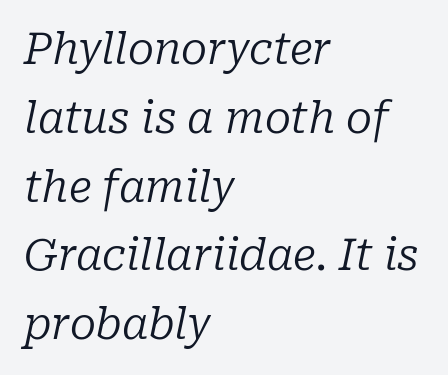
{"serif": "yes", "italic": "yes", "lean": "right", "slant_degrees": 10, "bold": "no", "weight": "regular", "width": "normal", "stroke_contrast": "low", "x_height": "medium", "monospaced": "no", "underline": "no", "align": "left", "line_spacing": "normal", "line_spacing_ratio": 1.6, "letter_spacing": "normal", "letter_spacing_em": 0.0, "glyph_px": 43}
